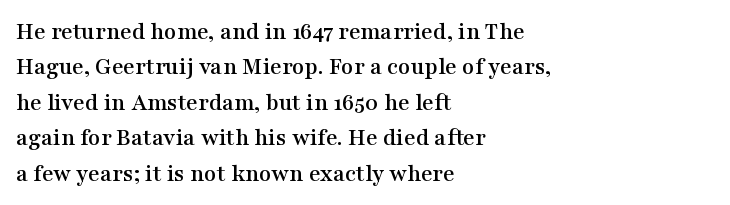
Q: Is the text italic (slanted)? A: No, it is upright.
Q: Is the text underlined? A: No.
Q: How is the paragraph aligned? A: Left-aligned.
Q: Is the spacing between letters normal or unusually wide? A: Normal.
Q: Is the spacing between lines tight, normal or loose? A: Normal.
